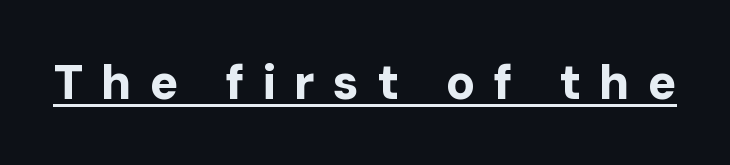
The image shows 48 px bold sans-serif type, upright; set unusually wide letter spacing (+0.37 em), underlined; low stroke contrast and a medium x-height.
